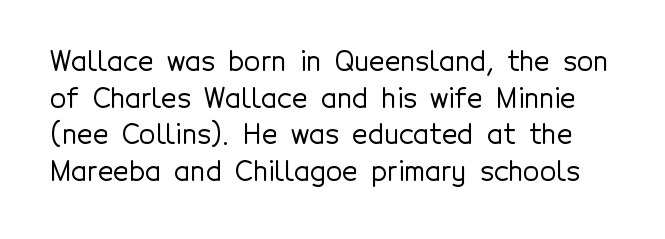
The image shows 27 px text type, upright; set normal line spacing (1.36x), normal letter spacing, not underlined.
